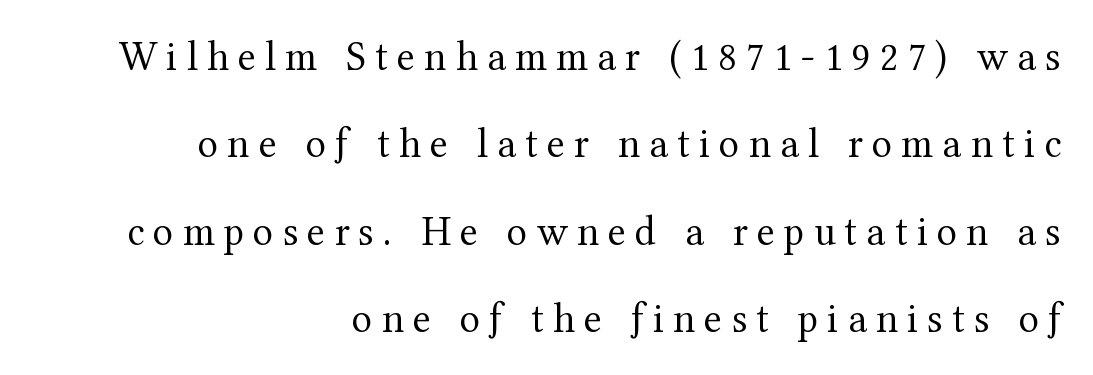
The image shows 42 px regular-weight serif type, upright; set right-aligned, loose line spacing (2.08x), unusually wide letter spacing (+0.22 em), not underlined; medium stroke contrast and a medium x-height.
